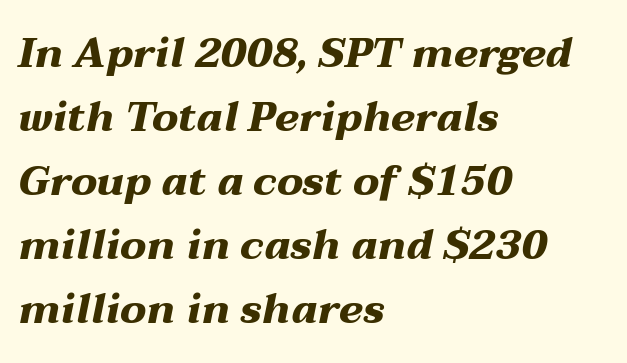
Q: Is the text bold? A: Yes.
Q: Is the text italic (slanted)? A: Yes, it leans right by about 12 degrees.
Q: Is the text underlined? A: No.
Q: How is the paragraph aligned? A: Left-aligned.
Q: Is the spacing between letters normal or unusually wide? A: Normal.
Q: Is the spacing between lines tight, normal or loose? A: Normal.
Q: Width (condensed, normal, or wide)? A: Wide.
Q: Stroke contrast? A: Medium.
Q: x-height? A: Medium.
Q: Monospaced? A: No.
